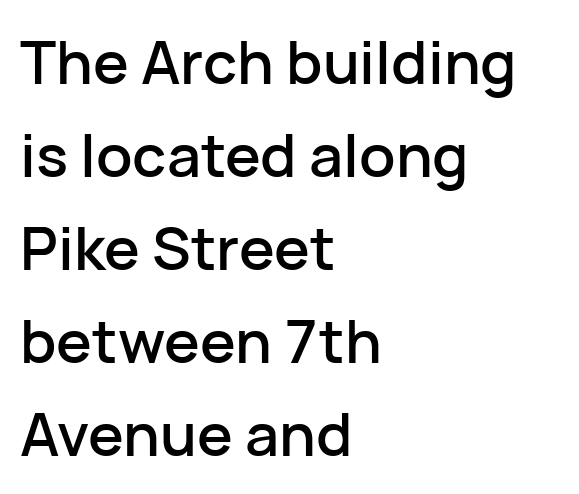
The image shows 60 px sans-serif type, upright; set left-aligned, normal line spacing (1.55x), normal letter spacing, not underlined; low stroke contrast and a medium x-height.
